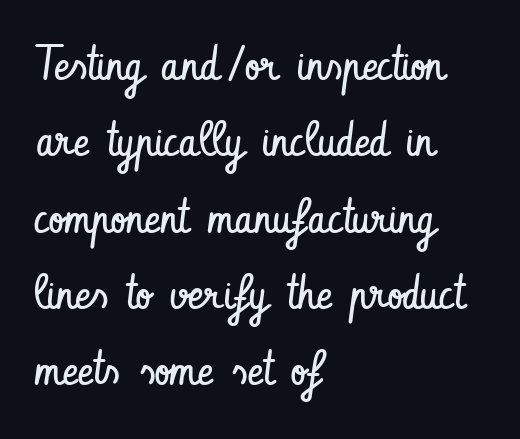
The space directly below the letters is spotless. The typography opts for an upright posture over an oblique one. No heavy texture on the line: the type isn't bold. Does the copy run flush right? No — it runs flush left. The letterforms sit shoulder to shoulder at normal distance. Varying glyph widths throughout — classic text-font behaviour.
